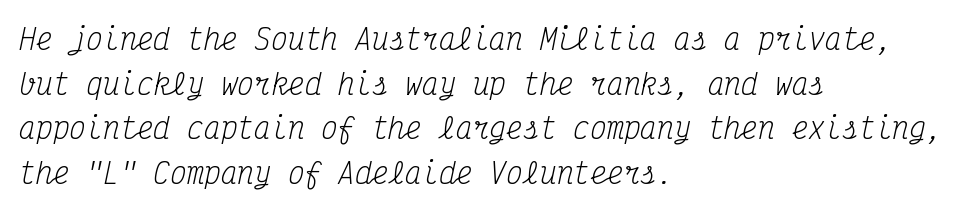
The image shows 28 px regular-weight, condensed serif type, italic (leaning right), monospaced; set left-aligned, normal line spacing (1.59x), normal letter spacing, not underlined; medium stroke contrast and a medium x-height.
